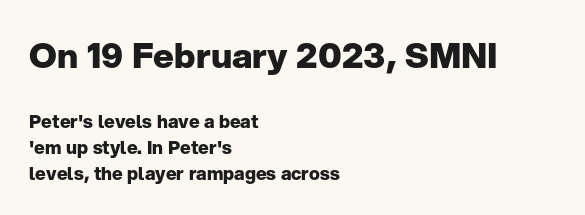
The tracking reads as untouched default to a designer's eye. Is there any slant? The stems are plumb. The ragged edge is on the right, which tells us the setting is flush left. Is this a sans? Yes — the strokes have no serifs.
